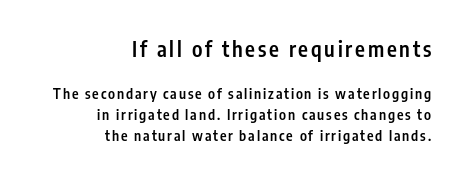
The image shows 21 px text type, upright; set right-aligned, normal line spacing (1.51x), not underlined; the first (top) block is 1.5x larger.
